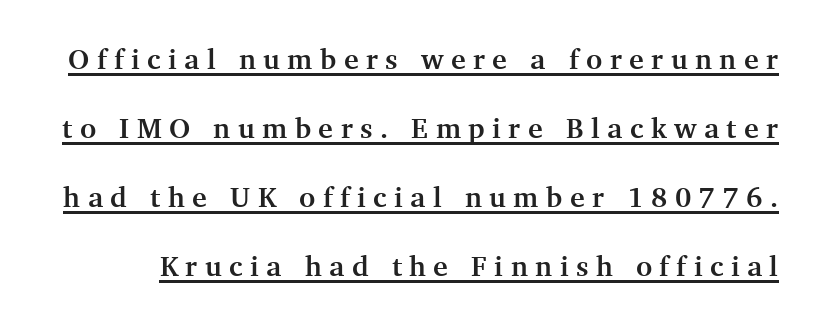
The image shows 28 px semibold serif type, upright; set loose line spacing (2.46x), unusually wide letter spacing (+0.27 em), underlined; medium stroke contrast and a medium x-height.
